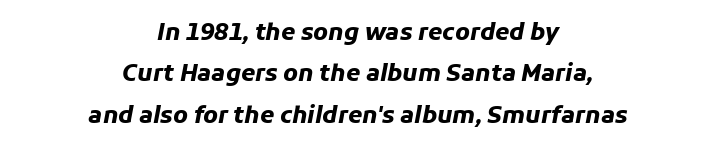
Characters are canted at an angle relative to the baseline's perpendicular. The tracking reads as untouched default to a designer's eye. Type without underlining. The text block is weighted toward neither margin, spreading evenly from the middle. Heavy-handed strokes throughout: this text is bold.
